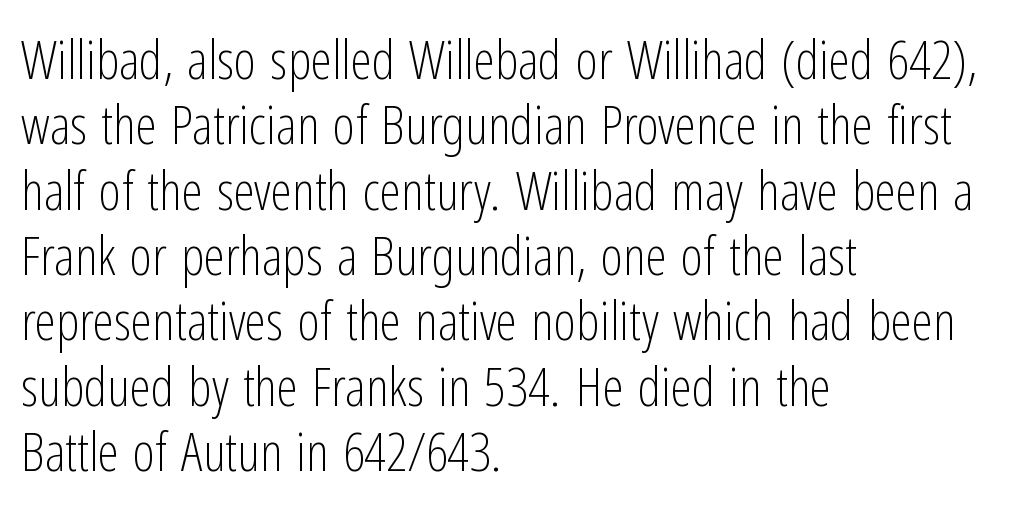
Think of a printed novel: that variable character pitch is what you see here. Type style note: lacks serifs. Nobody touched the tracking dial on this one. Designer's note — italics off, roman on.
